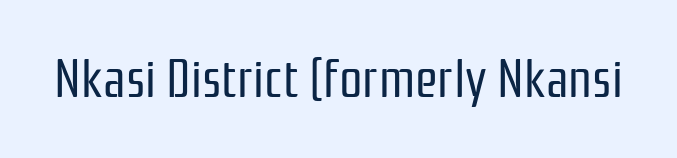
The face used here is a sans, in the tradition of grotesques and geometrics. No italicization has been applied; the sample stays upright. Spacing verdict: proportional, widths tailored to each character. Descenders are the only things crossing below the line. Short note: letters normally spaced.
